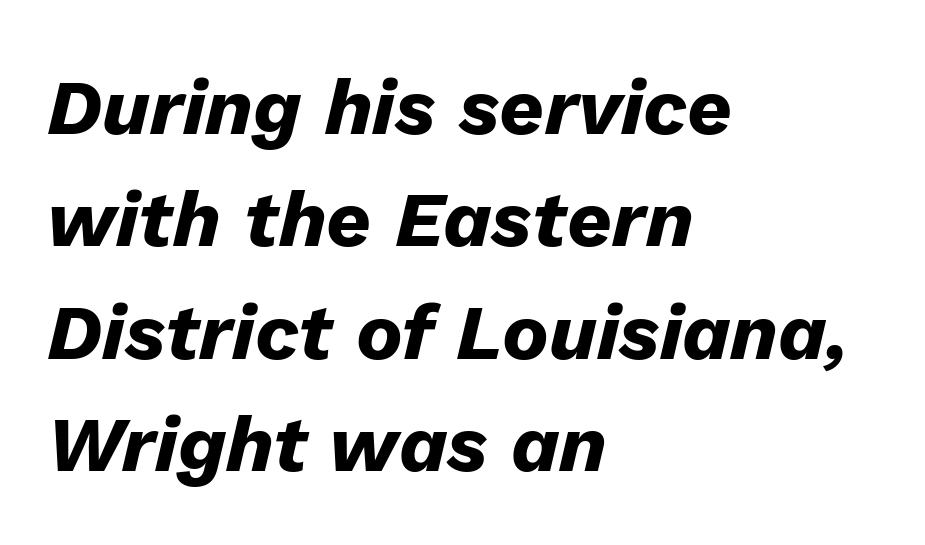
Q: Is the text bold? A: Yes.
Q: Is the text italic (slanted)? A: Yes, it leans right by about 13 degrees.
Q: Is the text underlined? A: No.
Q: How is the paragraph aligned? A: Left-aligned.
Q: Is the spacing between letters normal or unusually wide? A: Normal.
Q: Is the spacing between lines tight, normal or loose? A: Normal.
Q: Width (condensed, normal, or wide)? A: Normal.
Q: Stroke contrast? A: Low.
Q: x-height? A: Medium.
Q: Monospaced? A: No.
